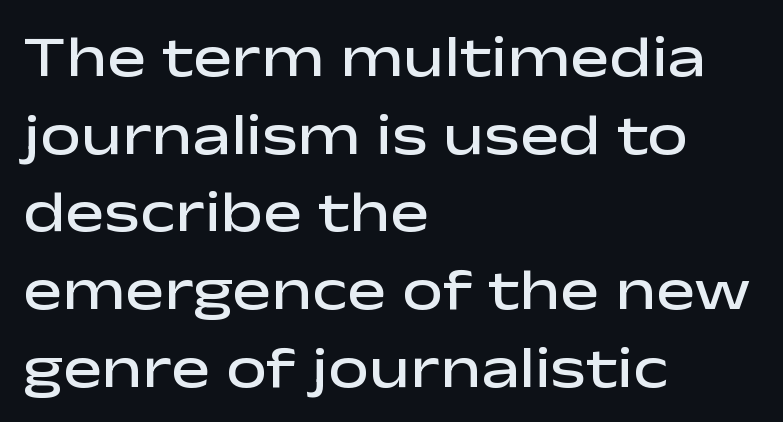
Q: Is the text bold? A: Semi-bold.
Q: Is the text italic (slanted)? A: No, it is upright.
Q: Is the typeface a serif or a sans-serif typeface? A: Sans-serif.
Q: Is the text underlined? A: No.
Q: How is the paragraph aligned? A: Left-aligned.
Q: Is the spacing between letters normal or unusually wide? A: Normal.
Q: Is the spacing between lines tight, normal or loose? A: Normal.
Q: Width (condensed, normal, or wide)? A: Wide.
Q: Stroke contrast? A: Low.
Q: x-height? A: Medium.
Q: Monospaced? A: No.
